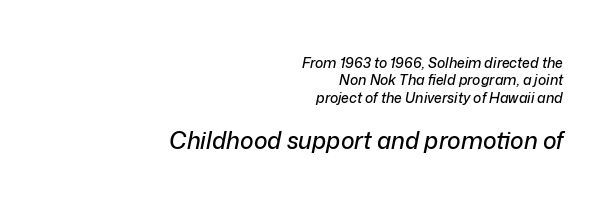
The image shows 23 px text type, italic (leaning right); set right-aligned, normal line spacing (1.25x), normal letter spacing, not underlined; the second (bottom) block is 1.64x larger.
